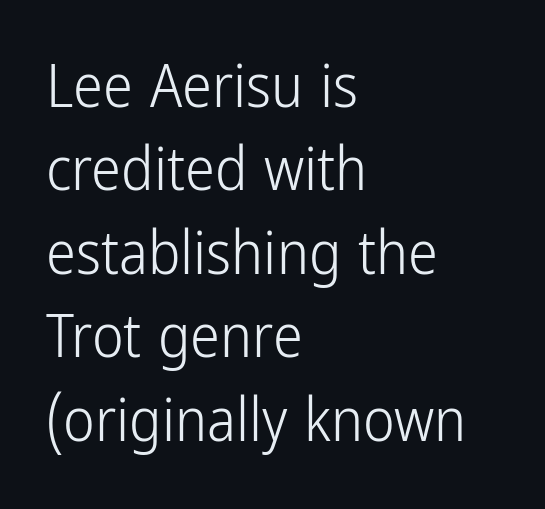
Q: Is the text bold? A: No.
Q: Is the text italic (slanted)? A: No, it is upright.
Q: Is the typeface a serif or a sans-serif typeface? A: Sans-serif.
Q: Is the text underlined? A: No.
Q: How is the paragraph aligned? A: Left-aligned.
Q: Is the spacing between letters normal or unusually wide? A: Normal.
Q: Is the spacing between lines tight, normal or loose? A: Normal.
Q: Width (condensed, normal, or wide)? A: Condensed.
Q: Stroke contrast? A: Low.
Q: x-height? A: Medium.
Q: Monospaced? A: No.
